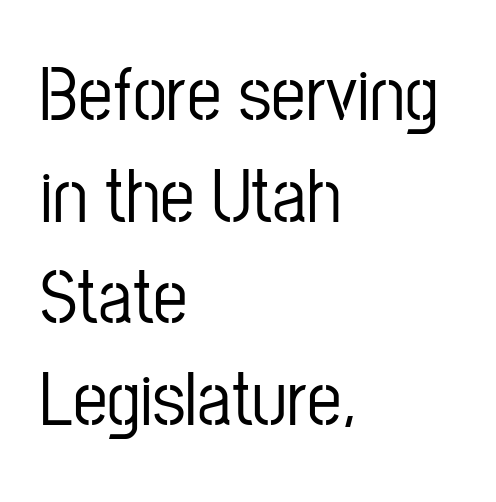
The typeface chosen for these lines omits serifs. The rendering uses natural spacing where letterforms have individual widths. A clean baseline with only descenders dipping below it. Line starts are locked; line ends wander.
